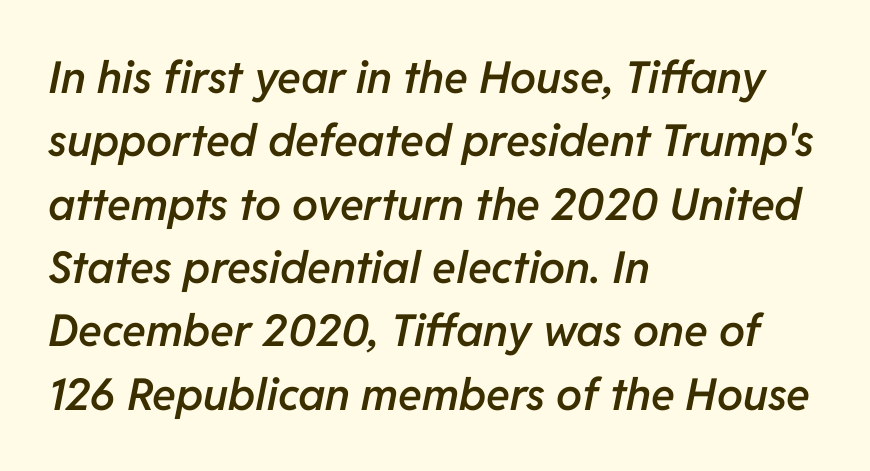
Q: Is the text bold? A: Semi-bold.
Q: Is the text italic (slanted)? A: Yes, it leans right by about 11 degrees.
Q: Is the text underlined? A: No.
Q: How is the paragraph aligned? A: Left-aligned.
Q: Is the spacing between letters normal or unusually wide? A: Normal.
Q: Is the spacing between lines tight, normal or loose? A: Normal.
Q: Width (condensed, normal, or wide)? A: Normal.
Q: Stroke contrast? A: Low.
Q: x-height? A: Medium.
Q: Monospaced? A: No.
